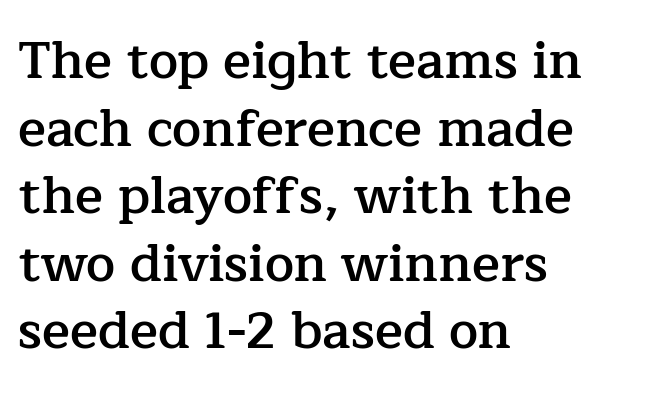
These lines are rendered in a variable-pitch font. Rendered with straight, roman letterforms. The font is running at a semibold setting, under full bold. If you drew a ruler down the left edge, every line would touch it.
